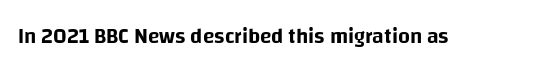
Q: Is the text italic (slanted)? A: No, it is upright.
Q: Is the text underlined? A: No.
Q: Is the spacing between letters normal or unusually wide? A: Normal.
